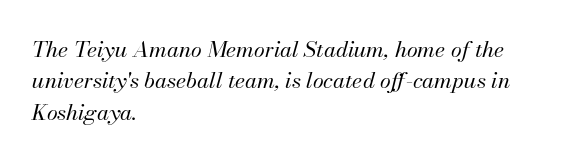
{"italic": "yes", "lean": "right", "slant_degrees": 13, "bold": "no", "underline": "no", "align": "left", "line_spacing": "normal", "line_spacing_ratio": 1.43, "letter_spacing": "normal", "letter_spacing_em": 0.0, "glyph_px": 22}
